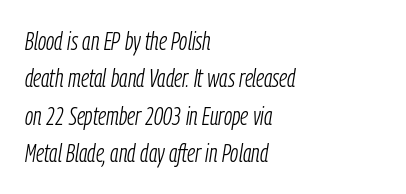
The image shows 25 px text type, italic (leaning right); set left-aligned, normal line spacing (1.5x), normal letter spacing, not underlined.
